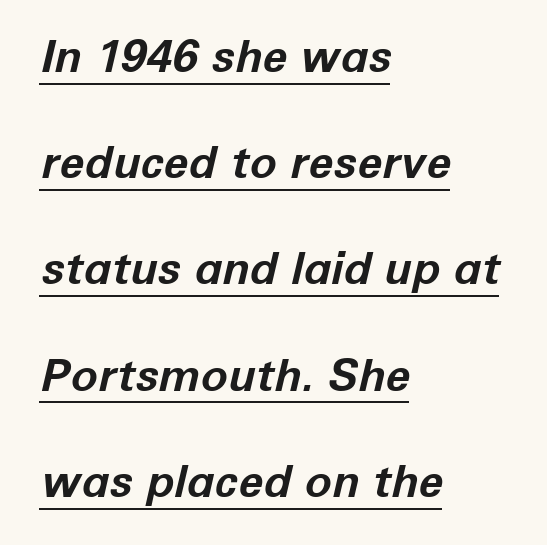
Q: Is the text bold? A: Yes.
Q: Is the text italic (slanted)? A: Yes, it leans right by about 12 degrees.
Q: Is the text underlined? A: Yes.
Q: How is the paragraph aligned? A: Left-aligned.
Q: Is the spacing between letters normal or unusually wide? A: Normal.
Q: Is the spacing between lines tight, normal or loose? A: Loose.
Q: Width (condensed, normal, or wide)? A: Normal.
Q: Stroke contrast? A: Low.
Q: x-height? A: Medium.
Q: Monospaced? A: No.
